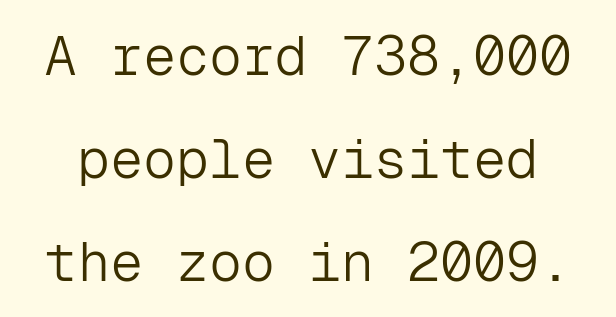
The image shows 55 px light sans-serif type, upright, monospaced; set line spacing 1.87x, normal letter spacing, not underlined; low stroke contrast and a medium x-height.
